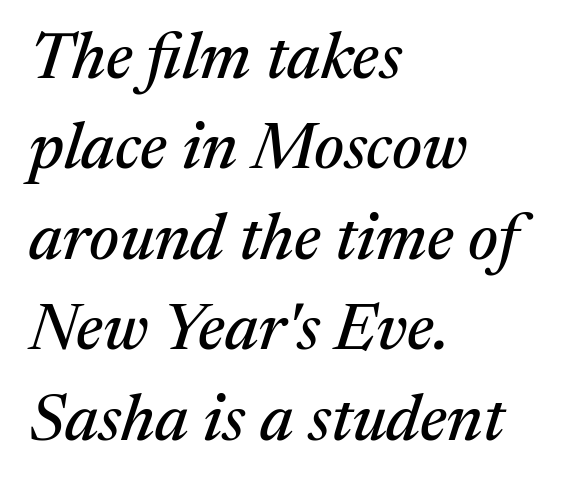
Q: Is the text italic (slanted)? A: Yes, it leans right by about 17 degrees.
Q: Is the typeface a serif or a sans-serif typeface? A: Serif.
Q: Is the text underlined? A: No.
Q: How is the paragraph aligned? A: Left-aligned.
Q: Is the spacing between letters normal or unusually wide? A: Normal.
Q: Is the spacing between lines tight, normal or loose? A: Normal.
Q: Width (condensed, normal, or wide)? A: Normal.
Q: Stroke contrast? A: Medium.
Q: x-height? A: Medium.
Q: Monospaced? A: No.
